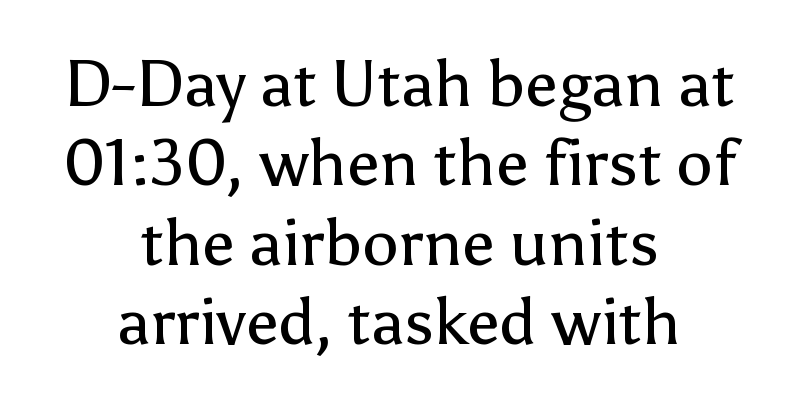
The image shows 65 px regular-weight sans-serif type, upright; set centered, line spacing 1.22x, normal letter spacing, not underlined; low stroke contrast and a medium x-height.
